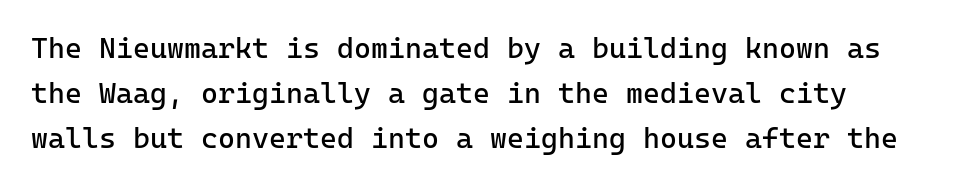
Vertical spacing — default. No word sits above an underline. Short note: letters normally spaced. Stroke mass is kept to a normal reading level or below.
